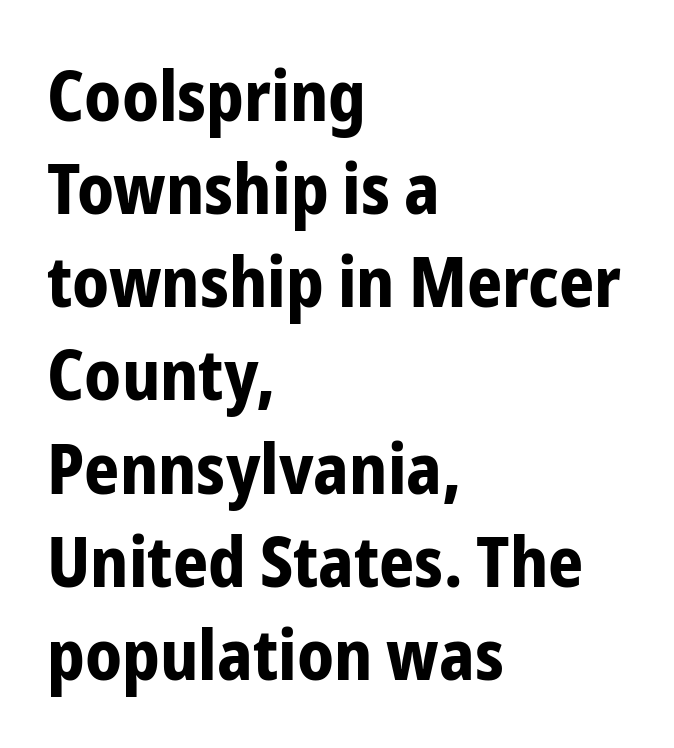
{"serif": "no", "italic": "no", "bold": "yes", "weight": "bold", "width": "condensed", "stroke_contrast": "low", "x_height": "medium", "monospaced": "no", "underline": "no", "align": "left", "line_spacing": "normal", "line_spacing_ratio": 1.35, "letter_spacing": "normal", "letter_spacing_em": 0.0, "glyph_px": 69}
